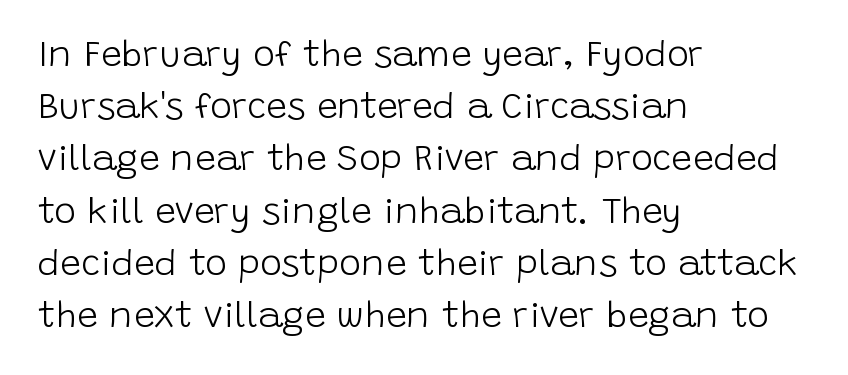
Observe the absence of serifs on each vertical stroke in this sample. Spacing between characters is what you'd get straight out of the box. Does the copy run flush right? No — it runs flush left. Plain, unruled lines of type.
